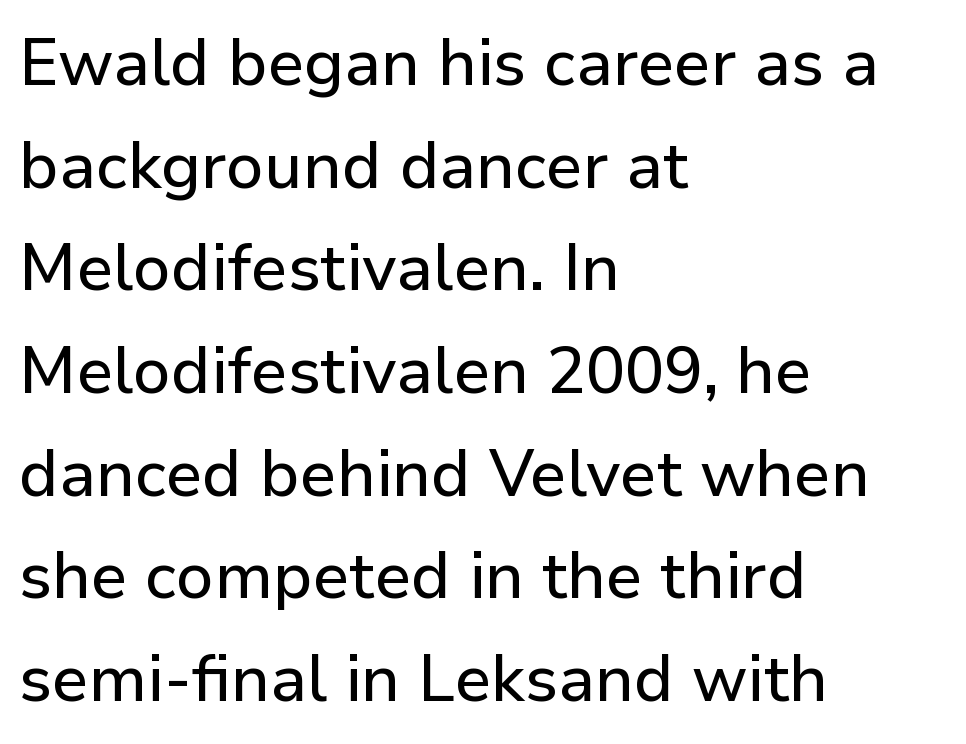
Q: Is the text italic (slanted)? A: No, it is upright.
Q: Is the typeface a serif or a sans-serif typeface? A: Sans-serif.
Q: Is the text underlined? A: No.
Q: How is the paragraph aligned? A: Left-aligned.
Q: Is the spacing between letters normal or unusually wide? A: Normal.
Q: Is the spacing between lines tight, normal or loose? A: Normal.
Q: Width (condensed, normal, or wide)? A: Normal.
Q: Stroke contrast? A: Low.
Q: x-height? A: Medium.
Q: Monospaced? A: No.
